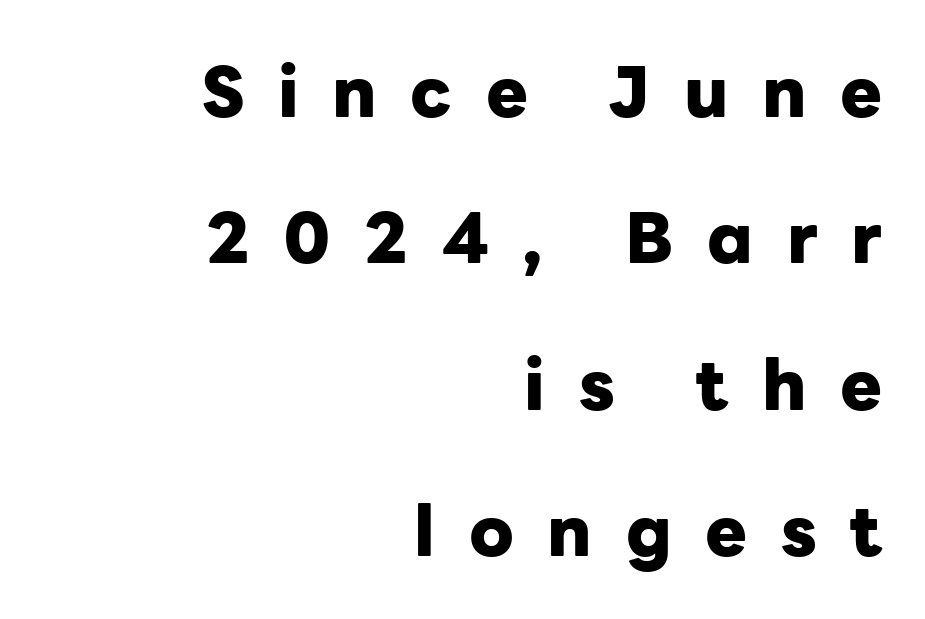
Proportional: the letters do not fall into vertical columns. The zone under the glyphs is completely vacant. Where is the straight margin? On the right. A roman cut, with each character standing at attention. The typeface chosen for these lines omits serifs. The space between consecutive lines is lavish.
